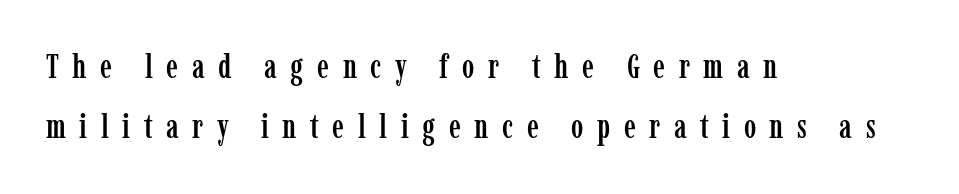
The image shows 33 px condensed serif type, upright; set left-aligned, line spacing 1.83x, unusually wide letter spacing (+0.41 em), not underlined; low stroke contrast and a medium x-height.
